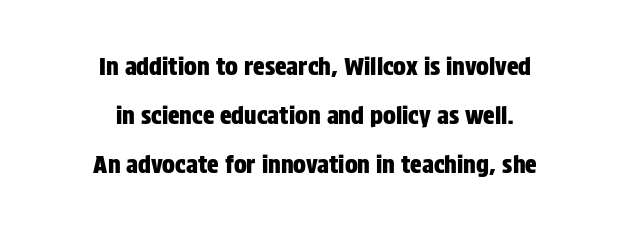
The rendering keeps characters at their native spacing. Ascenders rise straight up at ninety degrees. Underline: absent. A great deal of white space separates one row of letters from the next.
